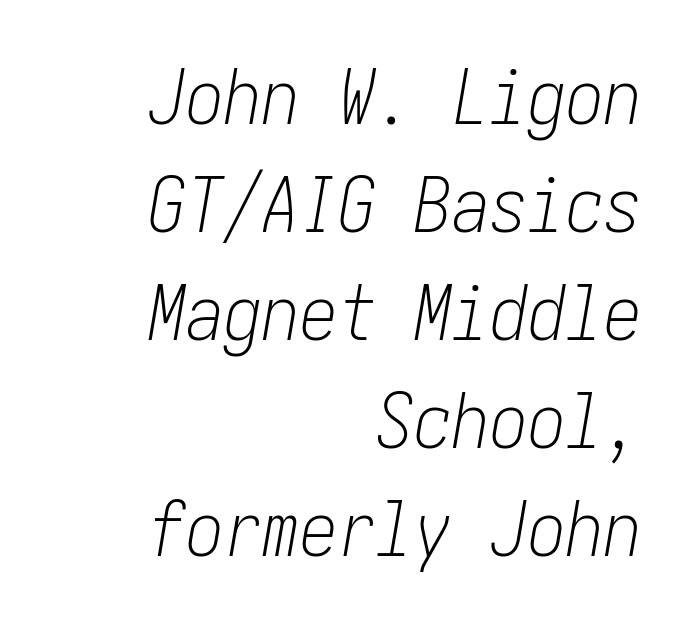
The image shows 76 px light, condensed type, italic (leaning right); set right-aligned, normal line spacing (1.42x), normal letter spacing, not underlined; low stroke contrast and a medium x-height.
